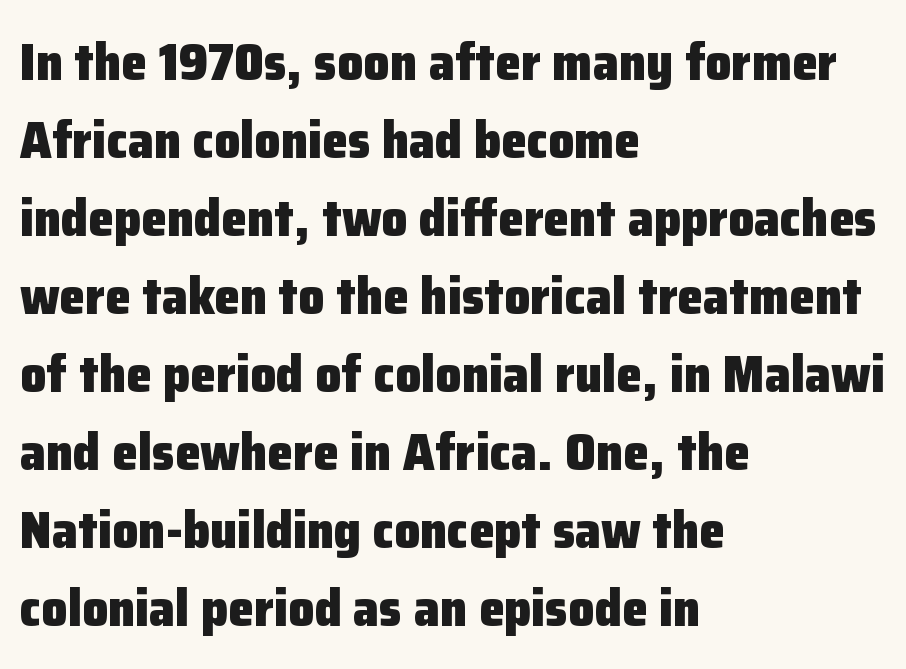
The image shows 52 px heavy sans-serif type, upright; set left-aligned, normal line spacing (1.5x), normal letter spacing, not underlined; low stroke contrast and a medium x-height.
